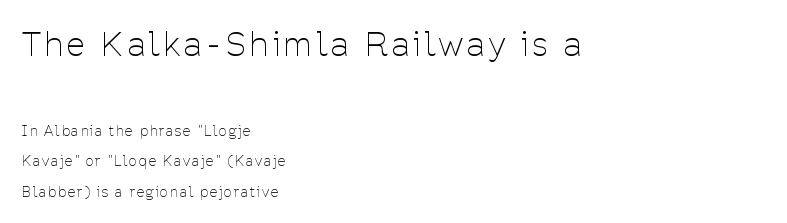
Q: Is the text bold? A: No.
Q: Is the text italic (slanted)? A: No, it is upright.
Q: Is the typeface a serif or a sans-serif typeface? A: Sans-serif.
Q: Is the text underlined? A: No.
Q: How is the paragraph aligned? A: Left-aligned.
Q: Is the spacing between lines tight, normal or loose? A: Loose.
Q: Which block of text is set in a larger size, the first (top) or the second (bottom)? A: The first (top) one.
Q: Width (condensed, normal, or wide)? A: Condensed.
Q: Stroke contrast? A: Low.
Q: x-height? A: Medium.
Q: Monospaced? A: No.
